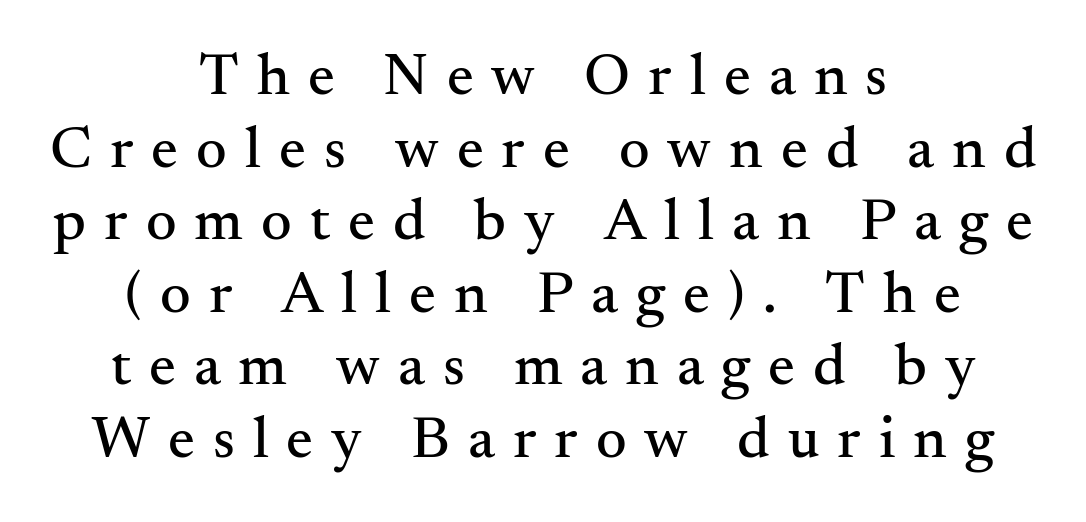
The image shows 60 px serif type, upright; set centered, line spacing 1.21x, unusually wide letter spacing (+0.3 em), not underlined; medium stroke contrast and a small x-height.
